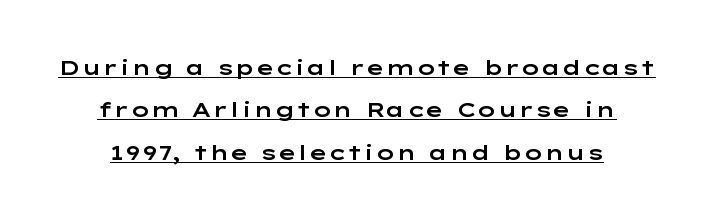
These lines stand farther apart than default settings would place them. Like a heading marked for emphasis, these lines bear an underscore. Letter spacing: default. Every stem runs plumb, perpendicular to the baseline.
